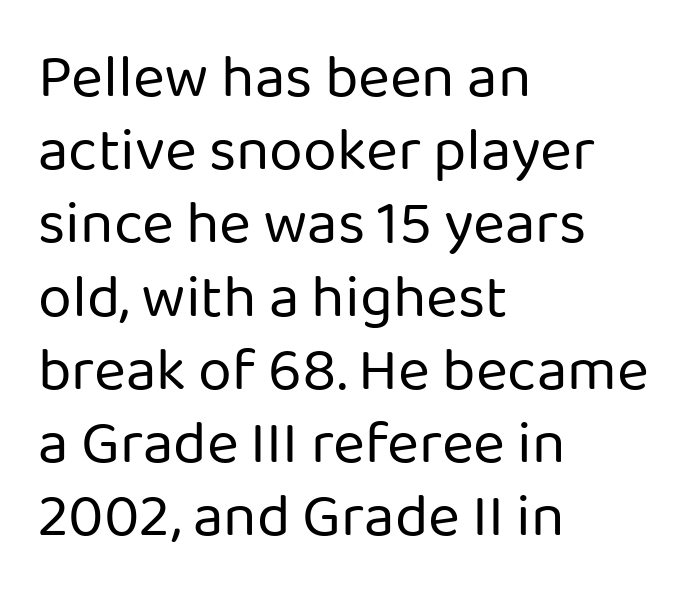
Q: Is the text bold? A: No.
Q: Is the text italic (slanted)? A: No, it is upright.
Q: Is the typeface a serif or a sans-serif typeface? A: Sans-serif.
Q: Is the text underlined? A: No.
Q: How is the paragraph aligned? A: Left-aligned.
Q: Is the spacing between letters normal or unusually wide? A: Normal.
Q: Width (condensed, normal, or wide)? A: Normal.
Q: Stroke contrast? A: Low.
Q: x-height? A: Medium.
Q: Monospaced? A: No.
